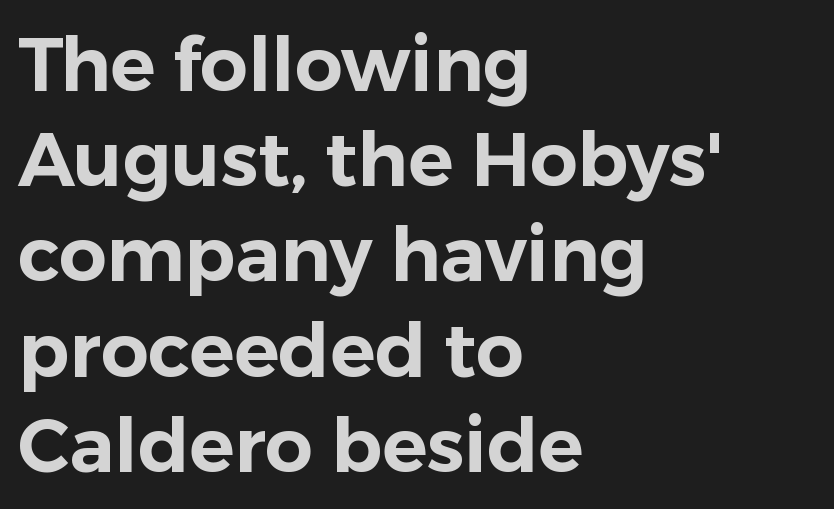
The image shows 75 px sans-serif type, upright; set left-aligned, normal line spacing (1.27x), normal letter spacing, not underlined; low stroke contrast and a medium x-height.
